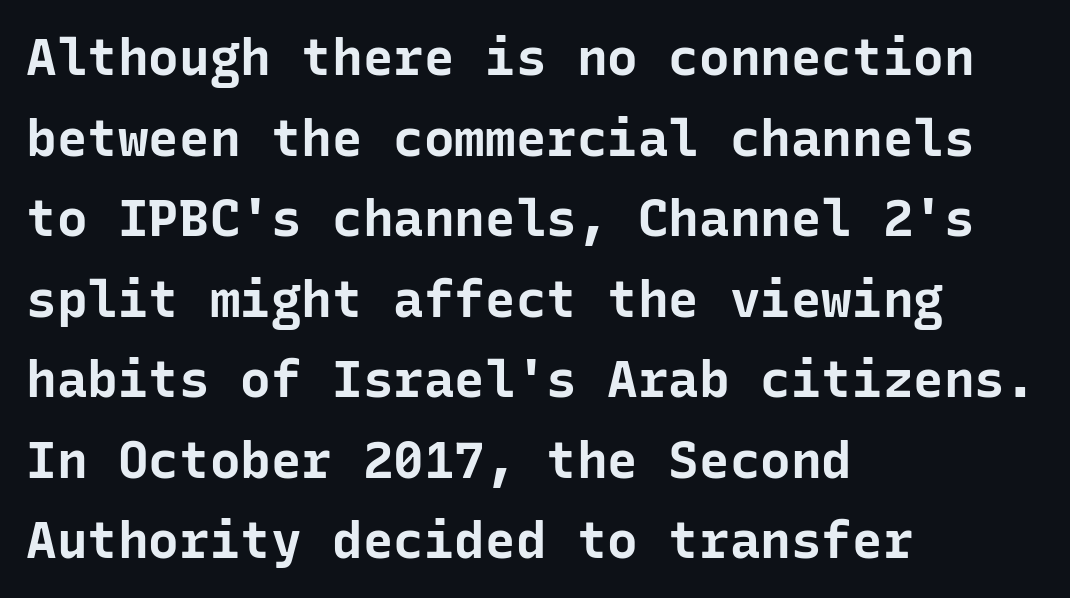
The image shows 51 px bold sans-serif type, upright, monospaced; set left-aligned, normal line spacing (1.58x), normal letter spacing, not underlined; low stroke contrast and a medium x-height.
